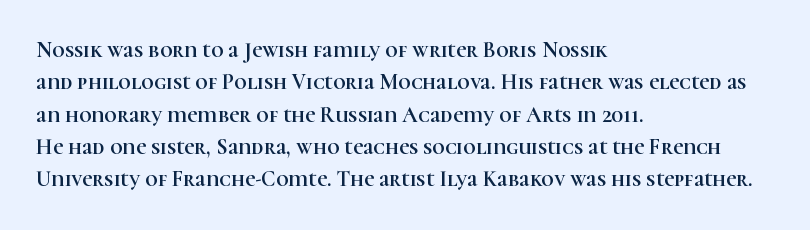
The image shows 22 px text type, upright; set left-aligned, normal line spacing (1.47x), normal letter spacing, not underlined.
